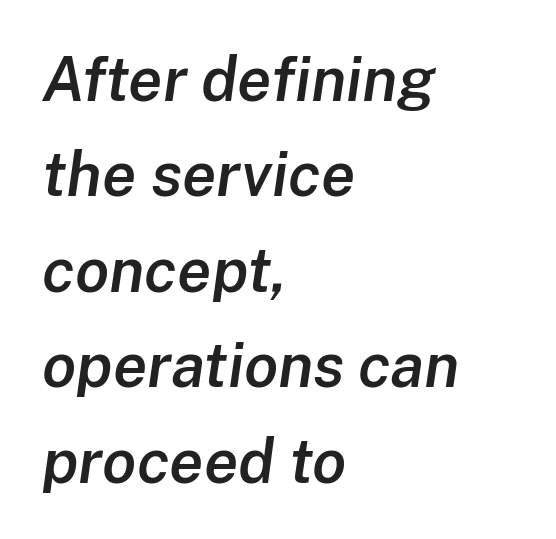
Reading down the column, the eye jumps a familiar distance to each next line. Quick note: italic. A typesetter would call this zero additional tracking. Note the varied advance widths — an 'i' is clearly narrower than an 'm'.
